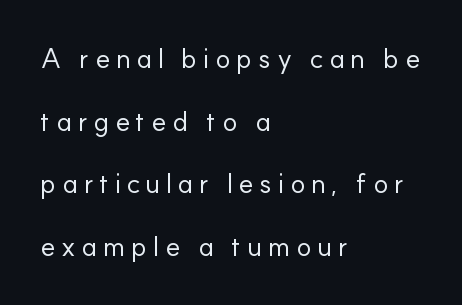
{"serif": "no", "italic": "no", "bold": "no", "weight": "regular", "width": "normal", "stroke_contrast": "low", "x_height": "small", "monospaced": "no", "underline": "no", "align": "left", "line_spacing": "loose", "line_spacing_ratio": 2.24, "letter_spacing": "wide", "letter_spacing_em": 0.2, "glyph_px": 28}
